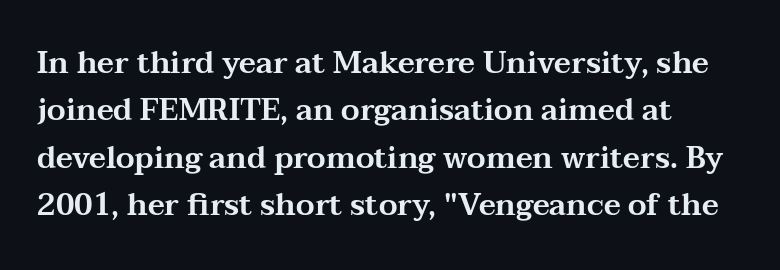
{"serif": "yes", "italic": "no", "width": "wide", "stroke_contrast": "medium", "x_height": "medium", "monospaced": "no", "underline": "no", "align": "left", "line_spacing": "normal", "line_spacing_ratio": 1.58, "letter_spacing": "normal", "letter_spacing_em": 0.0, "glyph_px": 30}
